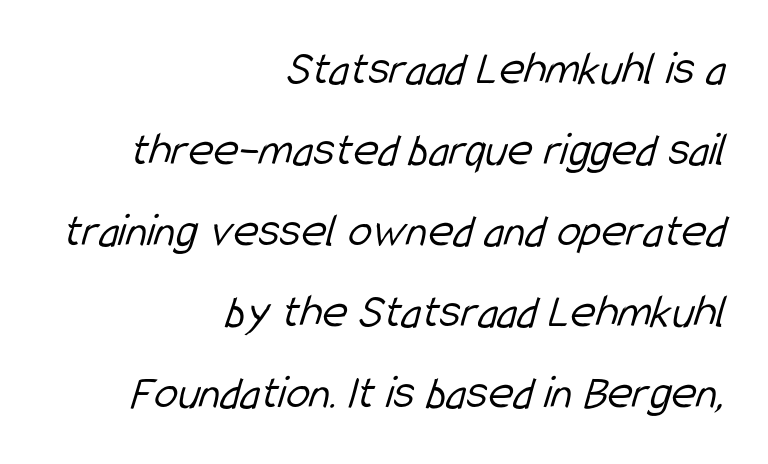
{"serif": "no", "bold": "no", "weight": "light", "width": "condensed", "stroke_contrast": "low", "x_height": "medium", "monospaced": "no", "underline": "no", "align": "right", "line_spacing": "normal", "line_spacing_ratio": 1.69, "letter_spacing": "normal", "letter_spacing_em": 0.0, "glyph_px": 48}
